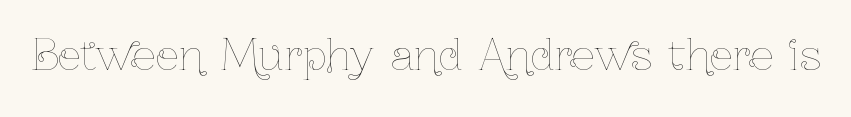
{"italic": "no", "bold": "no", "weight": "thin", "width": "condensed", "stroke_contrast": "low", "x_height": "medium", "monospaced": "no", "underline": "no", "letter_spacing": "normal", "letter_spacing_em": 0.0, "glyph_px": 41}
